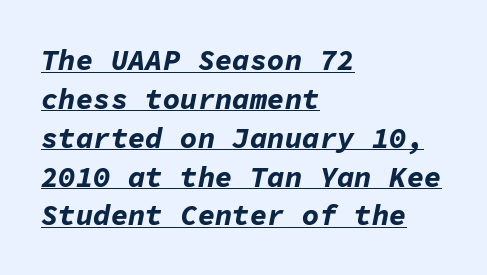
The image shows 29 px bold type, italic (leaning right), monospaced; set left-aligned, normal line spacing (1.34x), normal letter spacing, underlined; low stroke contrast and a medium x-height.
